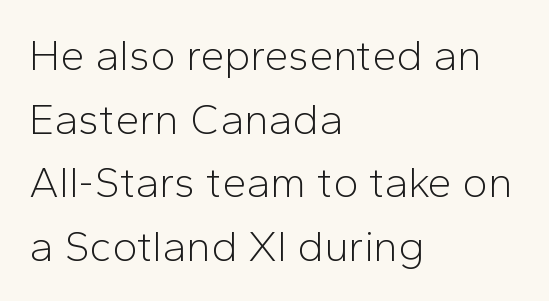
{"serif": "no", "italic": "no", "bold": "no", "weight": "light", "width": "normal", "stroke_contrast": "low", "x_height": "medium", "monospaced": "no", "underline": "no", "align": "left", "line_spacing": "normal", "line_spacing_ratio": 1.48, "letter_spacing": "normal", "letter_spacing_em": 0.0, "glyph_px": 43}
